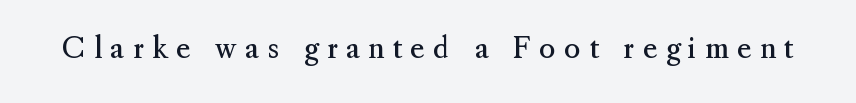
{"serif": "yes", "italic": "no", "bold": "no", "weight": "regular", "width": "normal", "stroke_contrast": "medium", "x_height": "small", "monospaced": "no", "underline": "no", "letter_spacing": "wide", "letter_spacing_em": 0.3, "glyph_px": 28}
